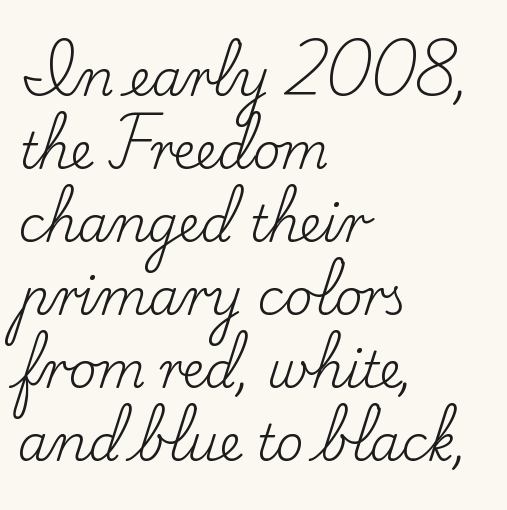
The image shows 49 px regular-weight serif type; set left-aligned, normal line spacing (1.49x), normal letter spacing, not underlined; low stroke contrast and a small x-height.
